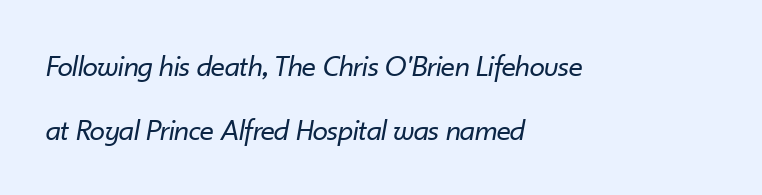
Compared with typical paragraphs, the rows here are farther apart. The lines are quadded left. Rule under the text: the space is simply empty. The passage shown is typed in a proportional face where columns would drift. The letterforms sit shoulder to shoulder at normal distance.
